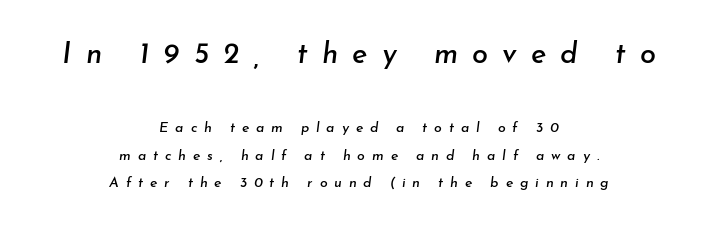
The block of text is sparse from top to bottom, with ample space between rows. Reading top to bottom, the characters get smaller at the block break. Teacher's note: observe the equal gaps on both sides — that is centered alignment. Unmarked baselines from the first word to the last.
